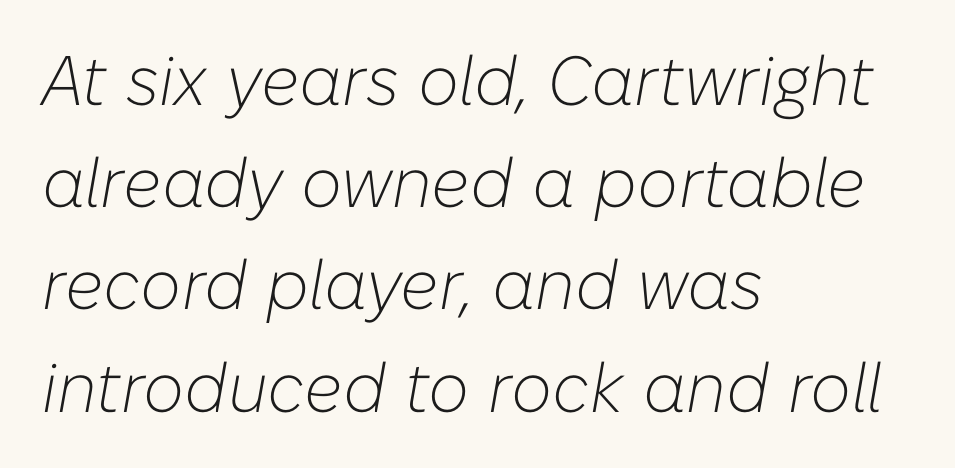
Q: Is the text bold? A: No.
Q: Is the text italic (slanted)? A: Yes, it leans right by about 10 degrees.
Q: Is the text underlined? A: No.
Q: How is the paragraph aligned? A: Left-aligned.
Q: Is the spacing between letters normal or unusually wide? A: Normal.
Q: Is the spacing between lines tight, normal or loose? A: Normal.
Q: Width (condensed, normal, or wide)? A: Normal.
Q: Stroke contrast? A: Low.
Q: x-height? A: Medium.
Q: Monospaced? A: No.
